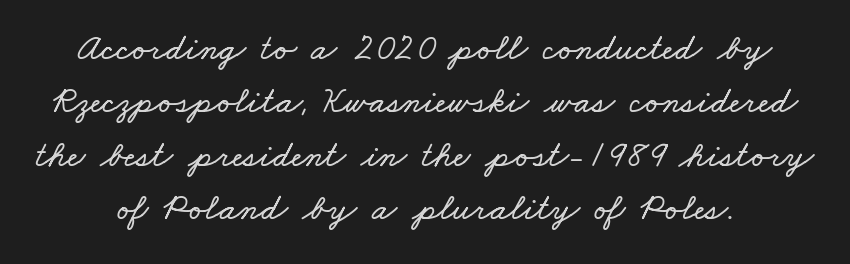
{"width": "wide", "stroke_contrast": "low", "x_height": "small", "monospaced": "no", "underline": "no", "line_spacing": "normal", "line_spacing_ratio": 1.44, "letter_spacing": "normal", "letter_spacing_em": 0.0, "glyph_px": 37}
